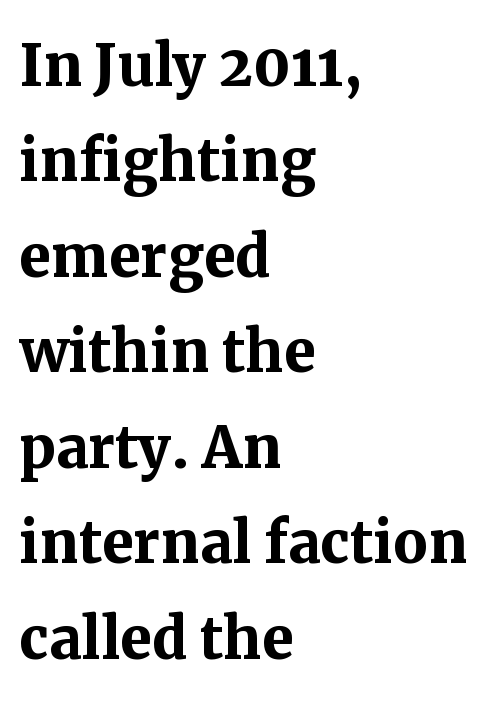
{"serif": "yes", "italic": "no", "bold": "yes", "weight": "semibold", "width": "normal", "stroke_contrast": "medium", "x_height": "medium", "monospaced": "no", "underline": "no", "align": "left", "line_spacing_ratio": 1.24, "letter_spacing": "normal", "letter_spacing_em": 0.0, "glyph_px": 77}
